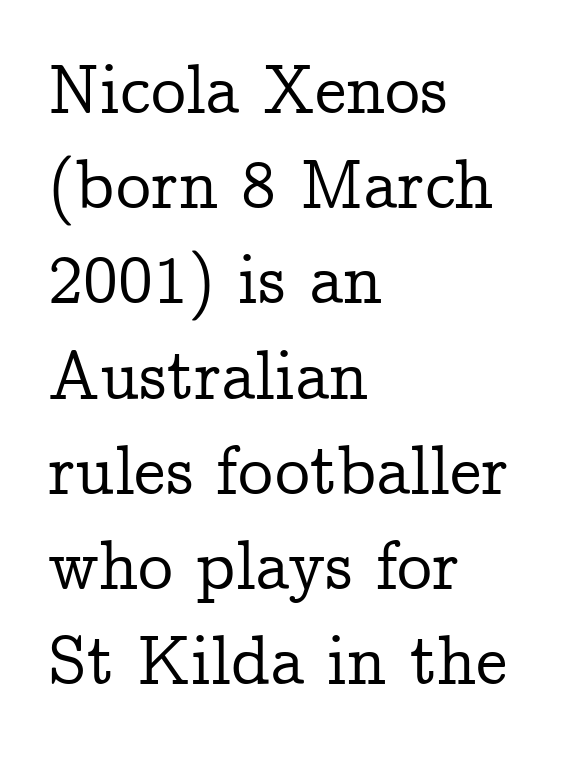
Compared with a centered layout, this one pins lines to the left instead. Note the varied advance widths — an 'i' is clearly narrower than an 'm'. The specimen omits any rule beneath the text block's lines. This rendering leaves character spacing at its baseline value. The line-height multiplier appears to be the usual default.
